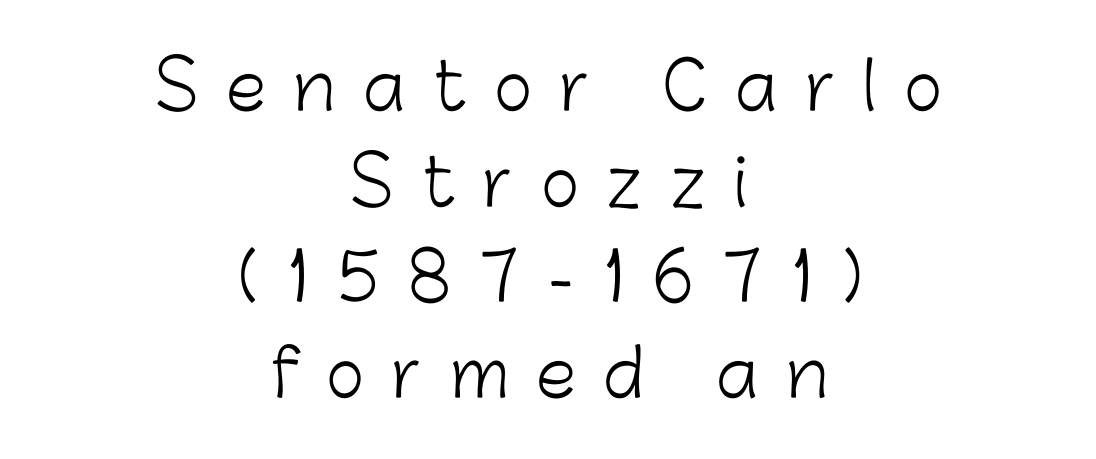
Serifs: no, the terminals of the letterforms are clean. The foot of each line stays bare and open. One-word summary of the alignment: center. The block of text has a typical density, with ordinary space between rows. If you drew a line through each stem, it would be perfectly vertical.
